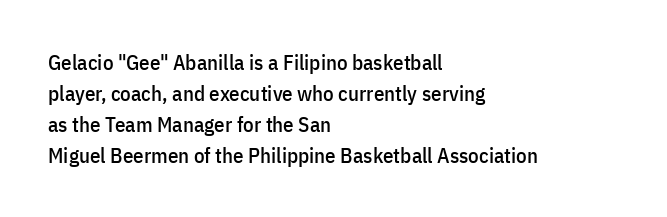
There is no visible air inserted between adjacent glyphs. Alignment: flush left. The words here are not underlined. The axis of the letterforms is exactly vertical. The designer left line spacing at the default.
